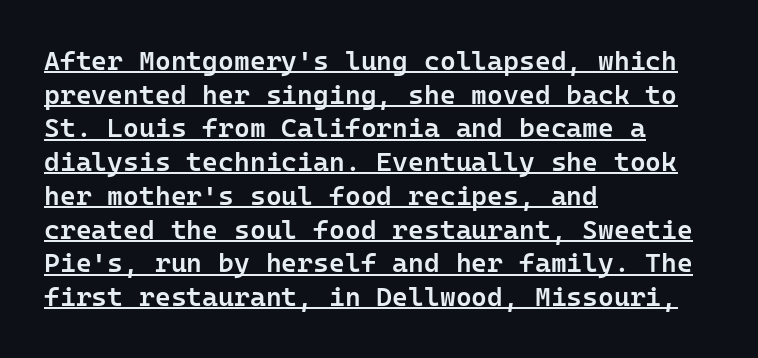
Q: Is the text bold? A: Semi-bold.
Q: Is the text italic (slanted)? A: No, it is upright.
Q: Is the text underlined? A: Yes.
Q: How is the paragraph aligned? A: Left-aligned.
Q: Is the spacing between letters normal or unusually wide? A: Normal.
Q: Is the spacing between lines tight, normal or loose? A: Normal.
